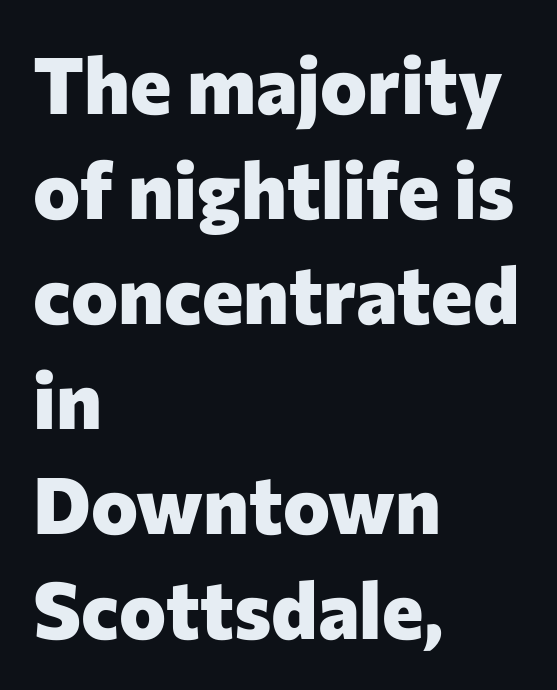
Q: Is the text bold? A: Yes.
Q: Is the text italic (slanted)? A: No, it is upright.
Q: Is the typeface a serif or a sans-serif typeface? A: Sans-serif.
Q: Is the text underlined? A: No.
Q: How is the paragraph aligned? A: Left-aligned.
Q: Is the spacing between letters normal or unusually wide? A: Normal.
Q: Is the spacing between lines tight, normal or loose? A: Normal.
Q: Width (condensed, normal, or wide)? A: Normal.
Q: Stroke contrast? A: Low.
Q: x-height? A: Medium.
Q: Monospaced? A: No.
